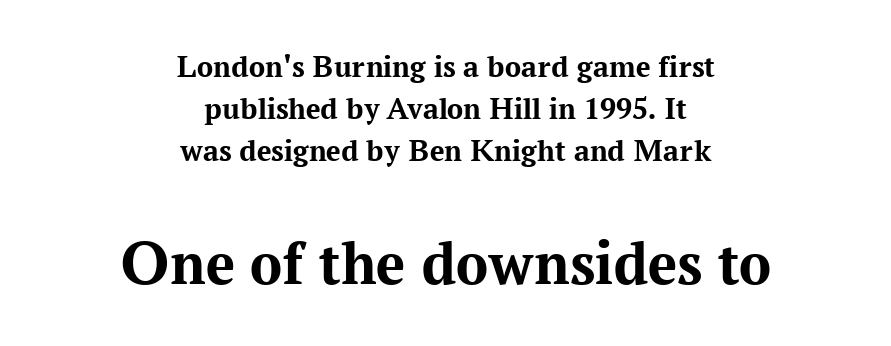
{"serif": "yes", "italic": "no", "bold": "yes", "weight": "bold", "width": "normal", "stroke_contrast": "medium", "x_height": "medium", "monospaced": "no", "underline": "no", "align": "center", "line_spacing": "normal", "line_spacing_ratio": 1.32, "letter_spacing": "normal", "letter_spacing_em": 0.0, "larger_block": "second", "size_ratio": 2.0, "glyph_px": 64}
